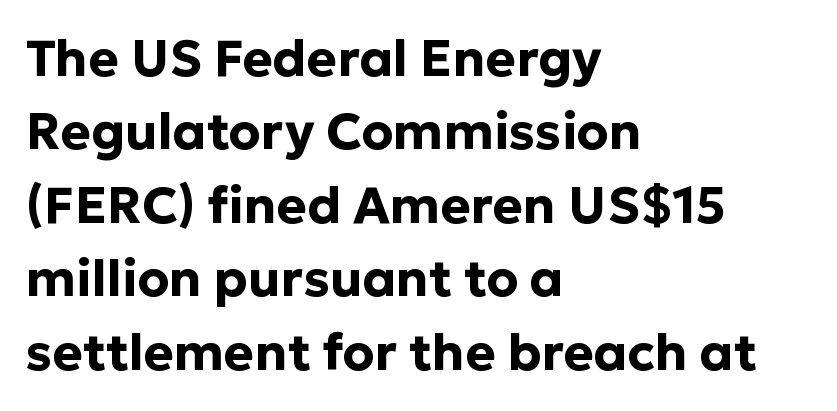
Character widths vary here, with narrow letters taking less room than wide ones. This rendering leaves character spacing at its baseline value. The text was rendered using a sans face with plain stroke endings. The text block is weighted toward the left margin, trailing off unevenly rightward.
